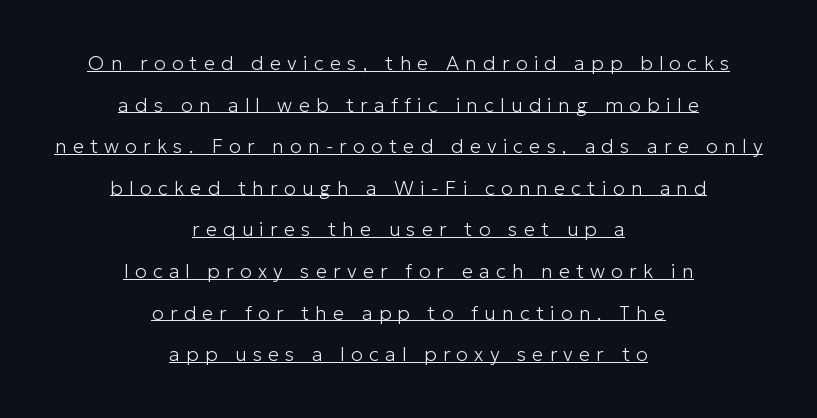
Q: Is the text bold? A: No.
Q: Is the text italic (slanted)? A: No, it is upright.
Q: Is the text underlined? A: Yes.
Q: How is the paragraph aligned? A: Centered.
Q: Is the spacing between letters normal or unusually wide? A: Unusually wide.
Q: Is the spacing between lines tight, normal or loose? A: Loose.
